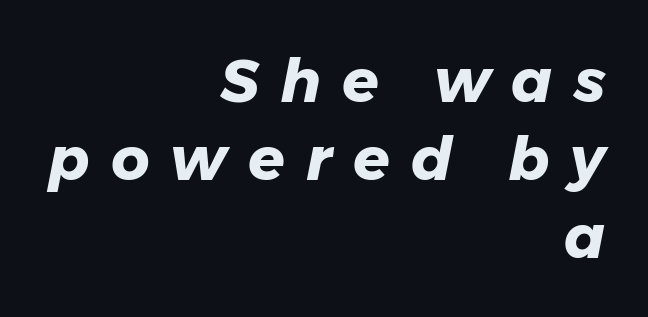
Honestly, there is no underline to notice here at all. Each letter keeps its own natural width here, so spacing adapts to shape. These lines stack with their right ends in a neat column. The letterforms stand isolated, each surrounded by extra space. The rows are spaced the way most documents space them. The font is running at its bold setting.
